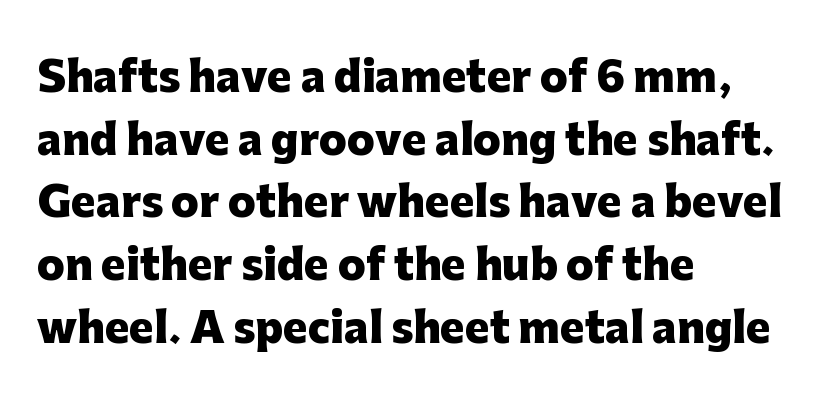
The image shows 41 px heavy sans-serif type, upright; set left-aligned, normal line spacing (1.53x), normal letter spacing, not underlined; low stroke contrast and a medium x-height.
